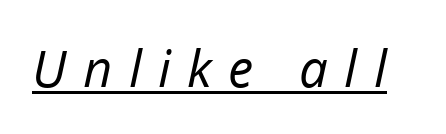
Q: Is the text bold? A: No.
Q: Is the text italic (slanted)? A: Yes, it leans right by about 12 degrees.
Q: Is the text underlined? A: Yes.
Q: Is the spacing between letters normal or unusually wide? A: Unusually wide.
Q: Width (condensed, normal, or wide)? A: Normal.
Q: Stroke contrast? A: Low.
Q: x-height? A: Medium.
Q: Monospaced? A: No.
